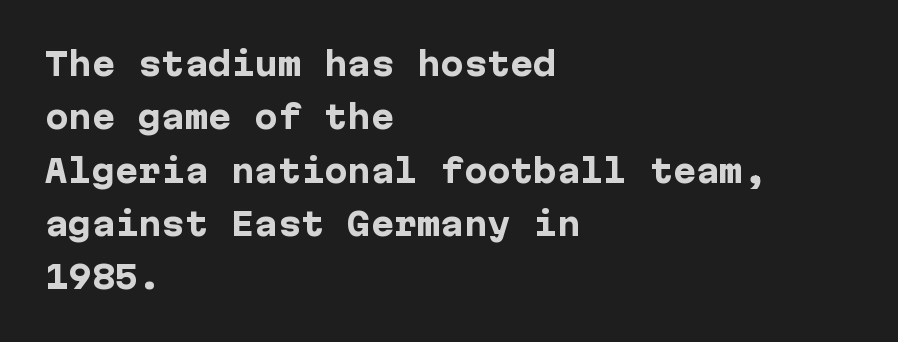
{"serif": "no", "italic": "no", "bold": "yes", "weight": "heavy", "width": "normal", "stroke_contrast": "low", "x_height": "medium", "underline": "no", "align": "left", "line_spacing_ratio": 1.72, "letter_spacing": "normal", "letter_spacing_em": 0.0, "glyph_px": 31}
